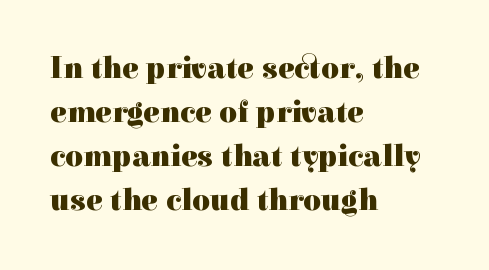
{"serif": "yes", "italic": "no", "bold": "yes", "weight": "heavy", "width": "normal", "x_height": "medium", "monospaced": "no", "underline": "no", "align": "left", "line_spacing": "normal", "line_spacing_ratio": 1.42, "letter_spacing": "normal", "letter_spacing_em": 0.0, "glyph_px": 31}
